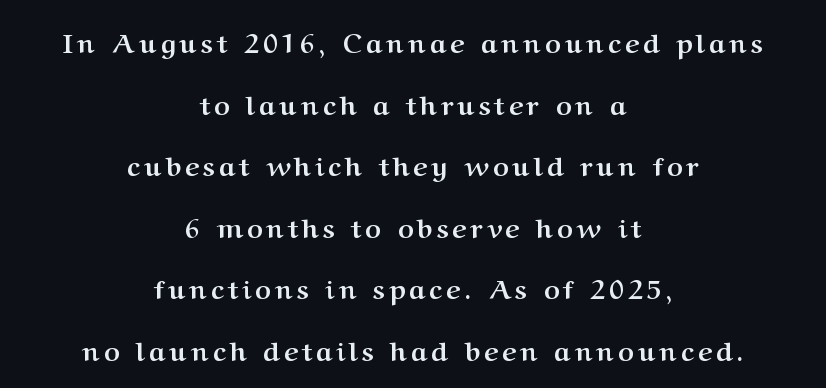
{"italic": "no", "bold": "yes", "underline": "no", "align": "center", "line_spacing": "loose", "line_spacing_ratio": 2.28, "glyph_px": 27}
